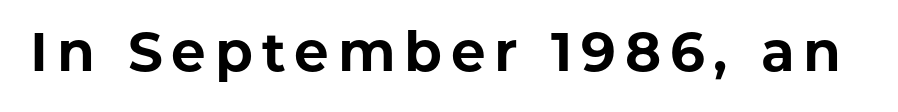
{"serif": "no", "italic": "no", "bold": "yes", "weight": "bold", "width": "normal", "stroke_contrast": "low", "x_height": "medium", "monospaced": "no", "underline": "no", "glyph_px": 55}
